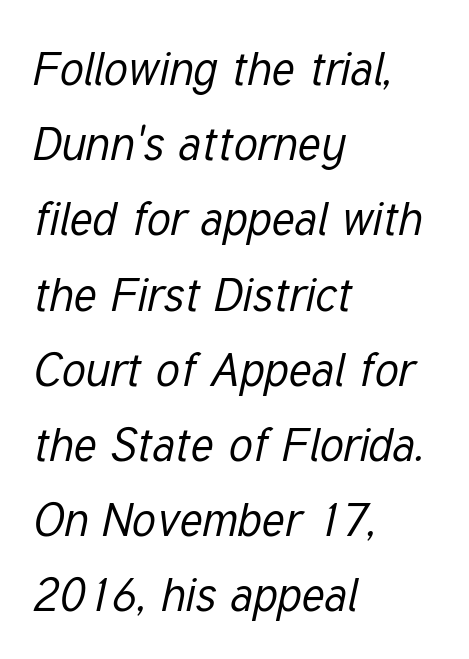
The image shows 47 px regular-weight, condensed type, italic (leaning right); set left-aligned, normal line spacing (1.6x), normal letter spacing, not underlined; low stroke contrast and a medium x-height.
